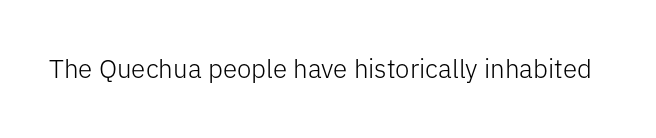
A roman cut, with each character standing at attention. Decoration check: the copy has no underline. The gaps between neighbouring characters are ordinary and unremarkable. Bold? No — there's no thickening of the strokes.
